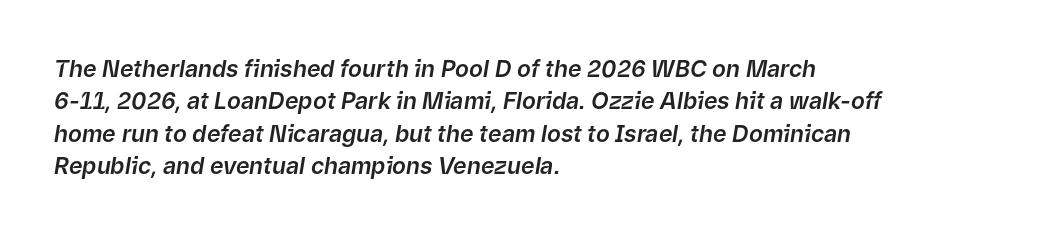
Q: Is the text italic (slanted)? A: Yes, it leans right by about 9 degrees.
Q: Is the text underlined? A: No.
Q: How is the paragraph aligned? A: Left-aligned.
Q: Is the spacing between letters normal or unusually wide? A: Normal.
Q: Is the spacing between lines tight, normal or loose? A: Normal.
